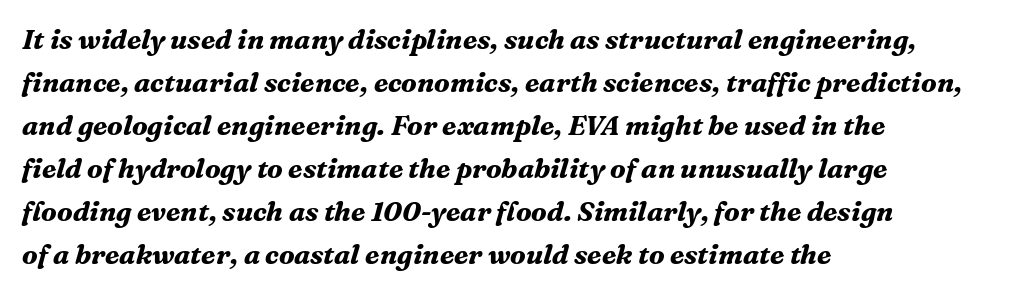
{"italic": "yes", "lean": "right", "slant_degrees": 16, "bold": "yes", "underline": "no", "align": "left", "line_spacing": "normal", "line_spacing_ratio": 1.59, "letter_spacing": "normal", "letter_spacing_em": 0.0, "glyph_px": 27}
